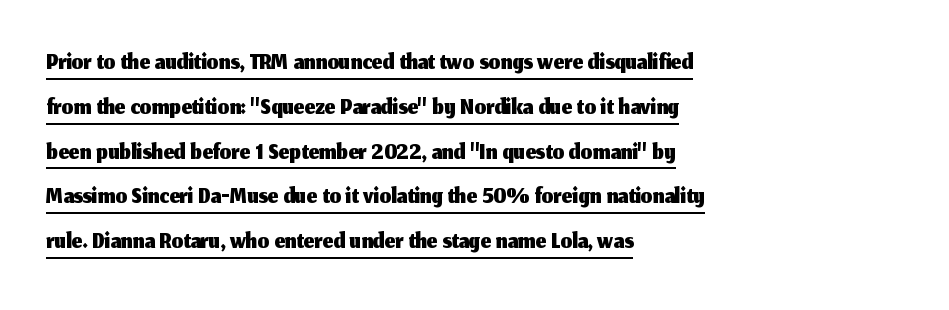
The image shows 37 px sans-serif type, upright; set left-aligned, line spacing 1.21x, normal letter spacing, underlined; medium stroke contrast and a medium x-height.
